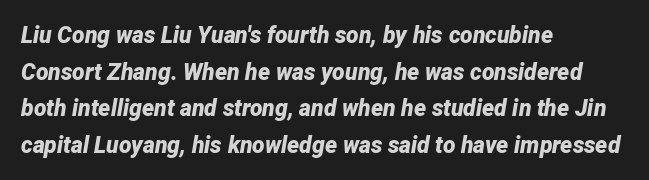
Q: Is the text bold? A: Yes.
Q: Is the text italic (slanted)? A: Yes, it leans right by about 12 degrees.
Q: Is the text underlined? A: No.
Q: How is the paragraph aligned? A: Left-aligned.
Q: Is the spacing between letters normal or unusually wide? A: Normal.
Q: Is the spacing between lines tight, normal or loose? A: Normal.
